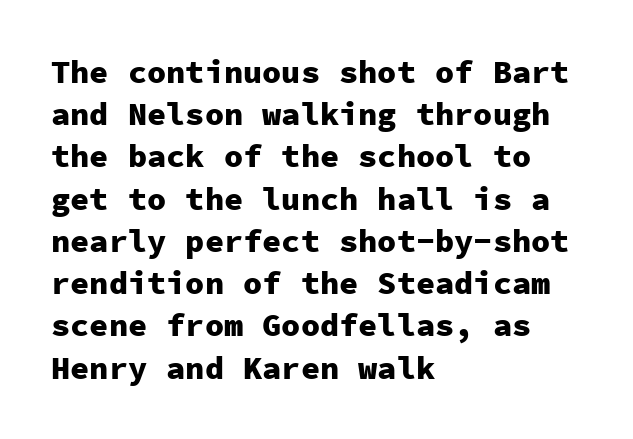
The image shows 32 px heavy sans-serif type, upright, monospaced; set left-aligned, normal line spacing (1.32x), normal letter spacing, not underlined; low stroke contrast and a medium x-height.
